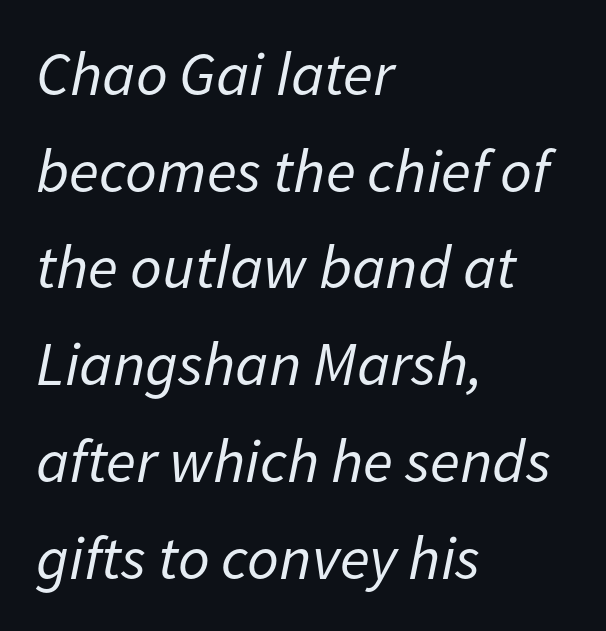
{"italic": "yes", "lean": "right", "slant_degrees": 11, "bold": "no", "weight": "regular", "width": "normal", "stroke_contrast": "low", "x_height": "medium", "monospaced": "no", "underline": "no", "align": "left", "line_spacing": "normal", "line_spacing_ratio": 1.56, "letter_spacing": "normal", "letter_spacing_em": 0.0, "glyph_px": 62}
